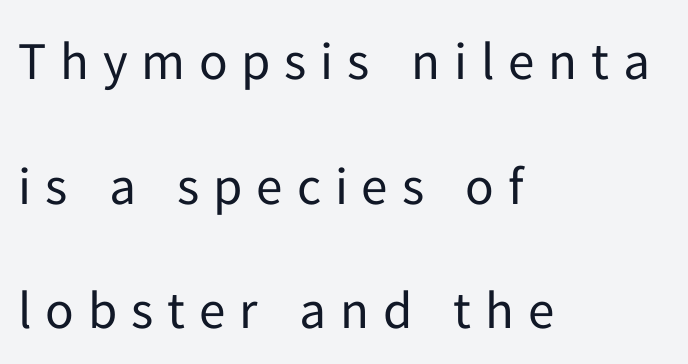
{"serif": "no", "italic": "no", "bold": "no", "weight": "regular", "width": "normal", "stroke_contrast": "low", "x_height": "medium", "monospaced": "no", "underline": "no", "align": "left", "line_spacing": "loose", "line_spacing_ratio": 2.35, "letter_spacing": "wide", "letter_spacing_em": 0.26, "glyph_px": 53}
